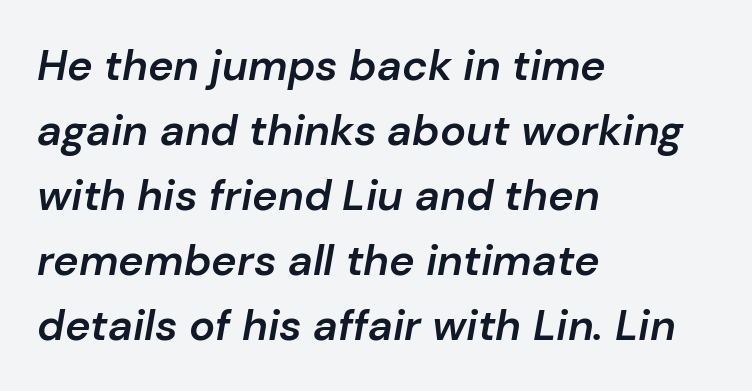
The lettering tilts uniformly, giving the passage an italic look. Leading: standard. The line texture is even and compact thanks to regular tracking. The passage shown is typed in a proportional face where columns would drift.
